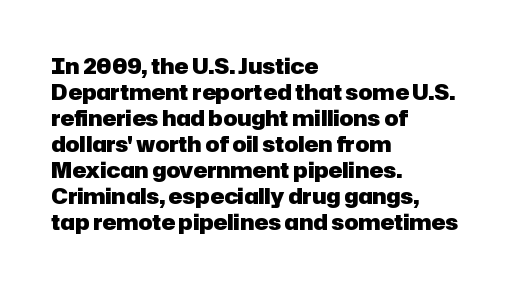
Q: Is the text bold? A: Yes.
Q: Is the text italic (slanted)? A: No, it is upright.
Q: Is the text underlined? A: No.
Q: How is the paragraph aligned? A: Left-aligned.
Q: Is the spacing between letters normal or unusually wide? A: Normal.
